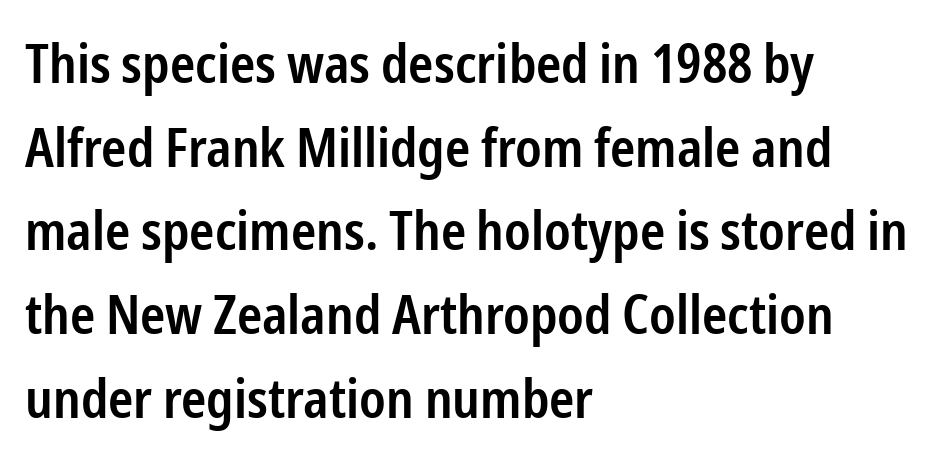
{"serif": "no", "italic": "no", "bold": "semi", "weight": "semibold", "width": "condensed", "stroke_contrast": "low", "x_height": "medium", "monospaced": "no", "underline": "no", "align": "left", "line_spacing": "normal", "line_spacing_ratio": 1.55, "letter_spacing": "normal", "letter_spacing_em": 0.0, "glyph_px": 54}
